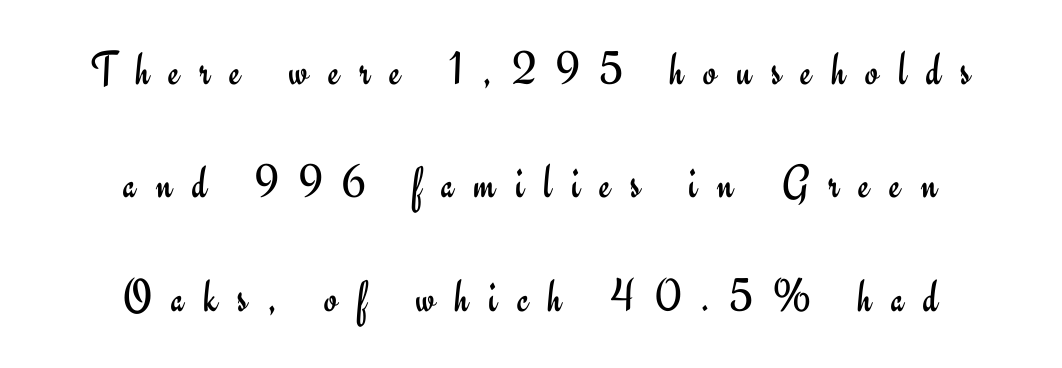
The image shows 48 px regular-weight sans-serif type; set centered, loose line spacing (2.36x), unusually wide letter spacing (+0.41 em), not underlined; low stroke contrast and a small x-height.
